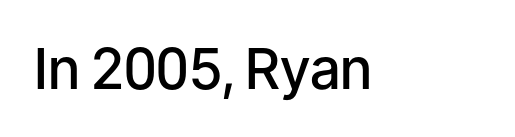
The image shows 56 px semibold sans-serif type, upright; set normal letter spacing, not underlined; low stroke contrast and a medium x-height.
